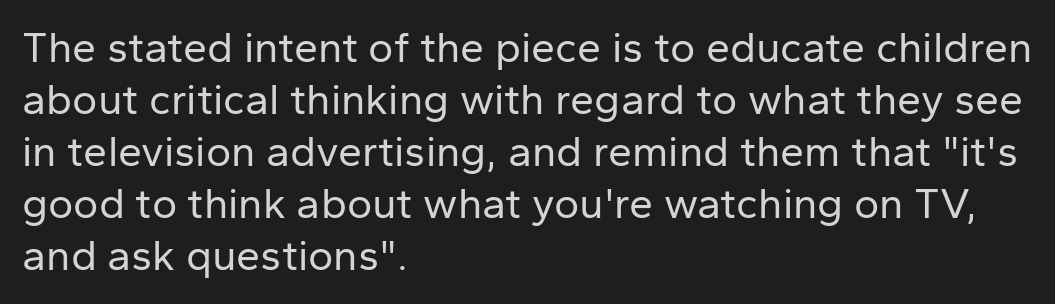
The image shows 43 px regular-weight sans-serif type, upright; set left-aligned, line spacing 1.21x, normal letter spacing, not underlined; low stroke contrast and a medium x-height.
